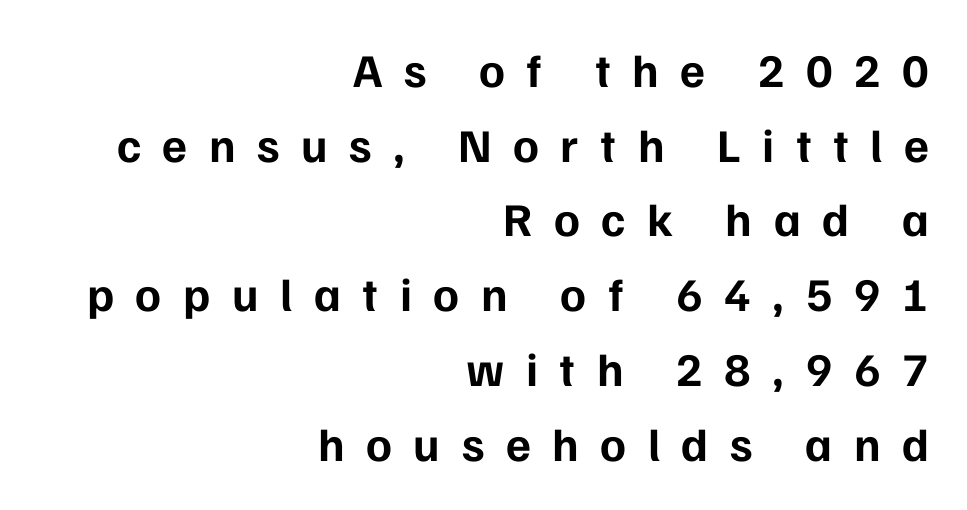
{"serif": "no", "italic": "no", "bold": "yes", "weight": "bold", "width": "normal", "stroke_contrast": "low", "x_height": "medium", "monospaced": "no", "underline": "no", "align": "right", "line_spacing": "normal", "line_spacing_ratio": 1.59, "letter_spacing": "wide", "letter_spacing_em": 0.46, "glyph_px": 47}
